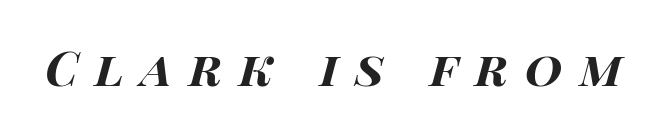
The face used here has a pronounced slope to its letters. Has an underline been added? It has not. Typographic density is high because the face is bold. The face used here is proportionally spaced, like ordinary book or web type.
